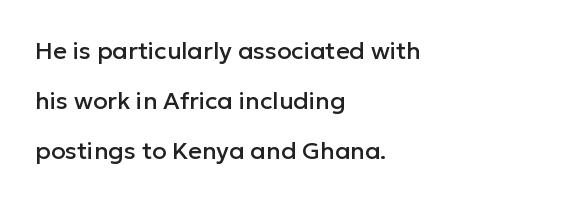
Q: Is the text italic (slanted)? A: No, it is upright.
Q: Is the text underlined? A: No.
Q: How is the paragraph aligned? A: Left-aligned.
Q: Is the spacing between letters normal or unusually wide? A: Normal.
Q: Is the spacing between lines tight, normal or loose? A: Loose.
